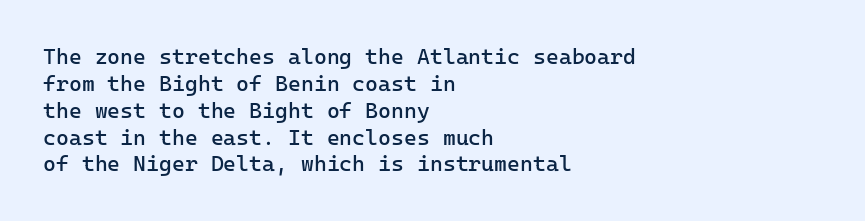
Q: Is the text bold? A: No.
Q: Is the text italic (slanted)? A: No, it is upright.
Q: Is the text underlined? A: No.
Q: How is the paragraph aligned? A: Left-aligned.
Q: Is the spacing between letters normal or unusually wide? A: Normal.
